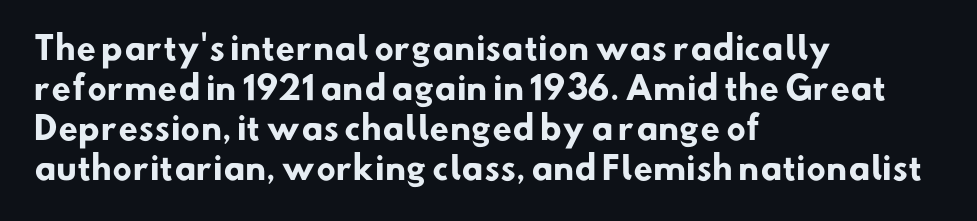
Q: Is the text bold? A: Yes.
Q: Is the typeface a serif or a sans-serif typeface? A: Sans-serif.
Q: Is the text underlined? A: No.
Q: How is the paragraph aligned? A: Left-aligned.
Q: Is the spacing between letters normal or unusually wide? A: Normal.
Q: Is the spacing between lines tight, normal or loose? A: Normal.
Q: Width (condensed, normal, or wide)? A: Normal.
Q: Stroke contrast? A: Low.
Q: x-height? A: Small.
Q: Monospaced? A: No.
